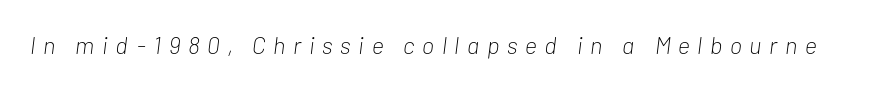
{"italic": "yes", "lean": "right", "slant_degrees": 7, "bold": "no", "underline": "no", "letter_spacing": "wide", "letter_spacing_em": 0.32, "glyph_px": 24}
